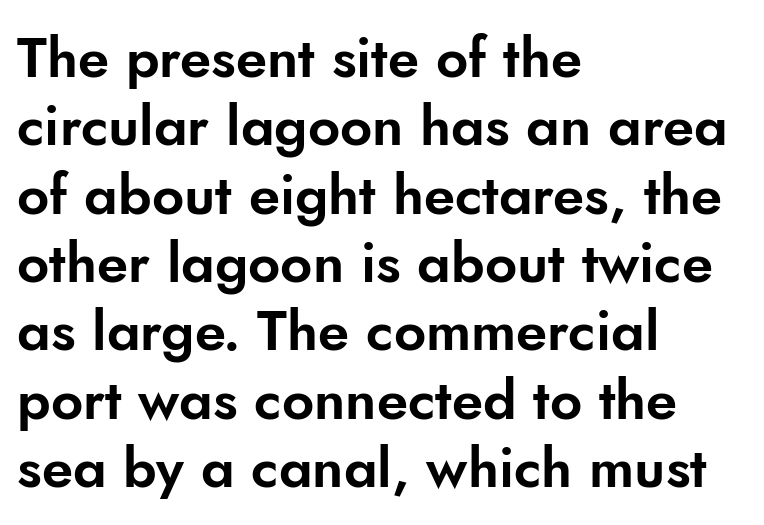
{"serif": "no", "italic": "no", "width": "normal", "stroke_contrast": "low", "x_height": "small", "monospaced": "no", "underline": "no", "align": "left", "line_spacing_ratio": 1.22, "letter_spacing": "normal", "letter_spacing_em": 0.0, "glyph_px": 56}
